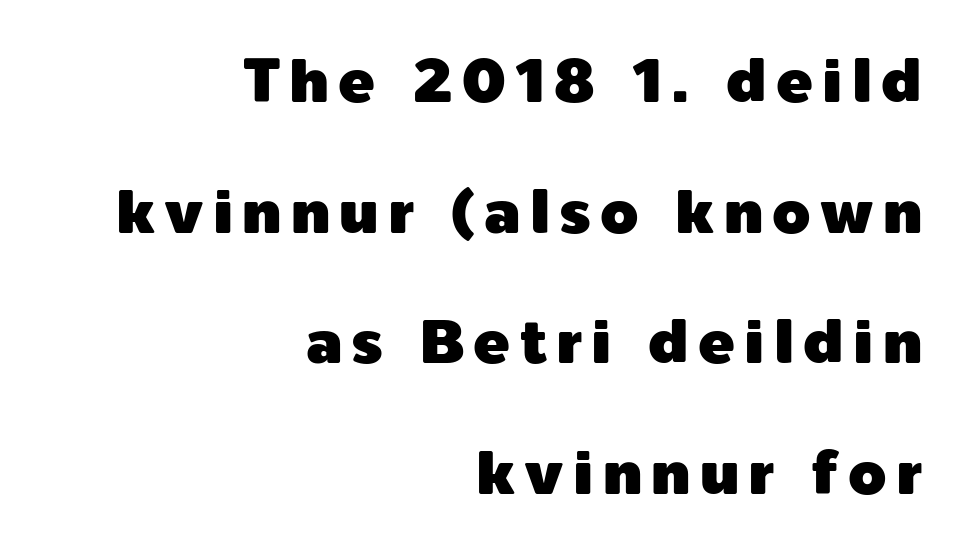
{"serif": "no", "italic": "no", "width": "normal", "x_height": "medium", "monospaced": "no", "underline": "no", "align": "right", "line_spacing": "loose", "line_spacing_ratio": 2.14, "glyph_px": 61}
